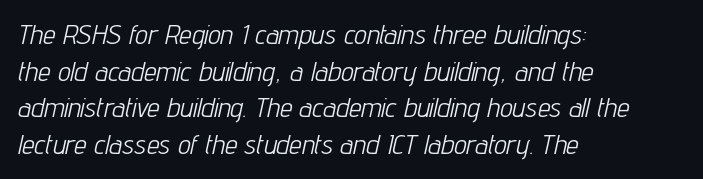
Q: Is the text bold? A: No.
Q: Is the text italic (slanted)? A: Yes, it leans right by about 12 degrees.
Q: Is the text underlined? A: No.
Q: How is the paragraph aligned? A: Left-aligned.
Q: Is the spacing between letters normal or unusually wide? A: Normal.
Q: Is the spacing between lines tight, normal or loose? A: Normal.
Q: Width (condensed, normal, or wide)? A: Condensed.
Q: Stroke contrast? A: Low.
Q: x-height? A: Medium.
Q: Monospaced? A: No.
